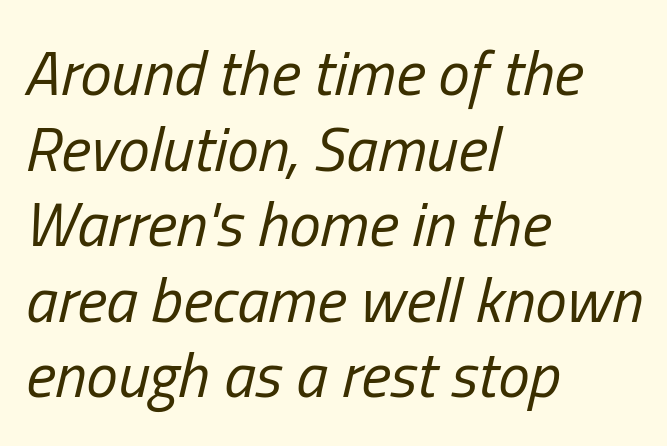
Q: Is the text bold? A: No.
Q: Is the text italic (slanted)? A: Yes, it leans right by about 13 degrees.
Q: Is the text underlined? A: No.
Q: How is the paragraph aligned? A: Left-aligned.
Q: Is the spacing between letters normal or unusually wide? A: Normal.
Q: Width (condensed, normal, or wide)? A: Condensed.
Q: Stroke contrast? A: Low.
Q: x-height? A: Medium.
Q: Monospaced? A: No.
